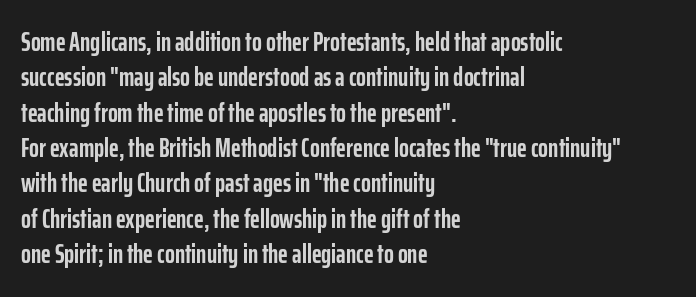
The image shows 26 px bold type, upright; set left-aligned, normal line spacing (1.36x), normal letter spacing, not underlined.
